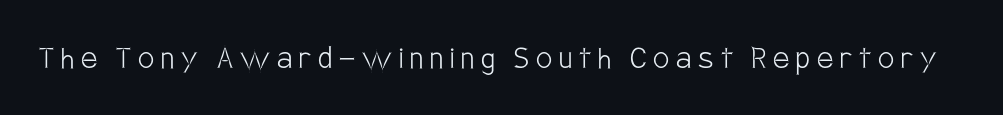
{"serif": "no", "italic": "no", "bold": "no", "weight": "light", "width": "condensed", "stroke_contrast": "low", "x_height": "large", "monospaced": "no", "underline": "no", "glyph_px": 36}
